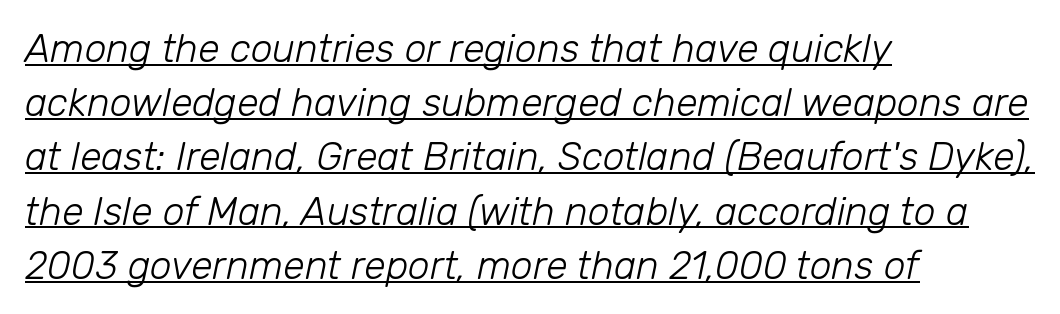
The image shows 39 px light type, italic (leaning right); set left-aligned, normal line spacing (1.39x), normal letter spacing, underlined; low stroke contrast and a medium x-height.
